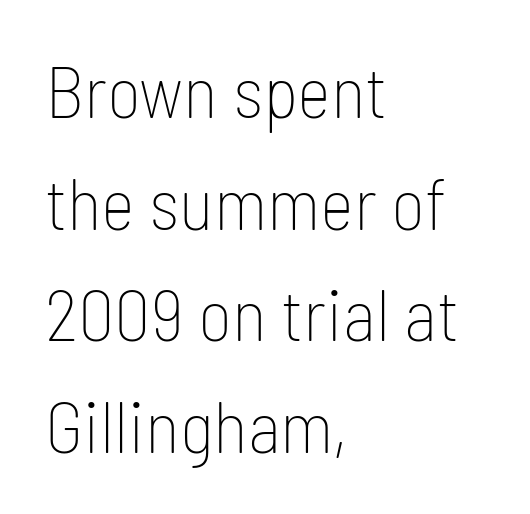
Counters stay open thanks to moderate or lighter strokes. Leftover space on each line is placed entirely after the last word. Compared with typical body copy, the letter spacing here is the same. A normal amount of white space separates one row of letters from the next. Ascenders rise straight up at ninety degrees. The rendering uses natural spacing where letterforms have individual widths.
